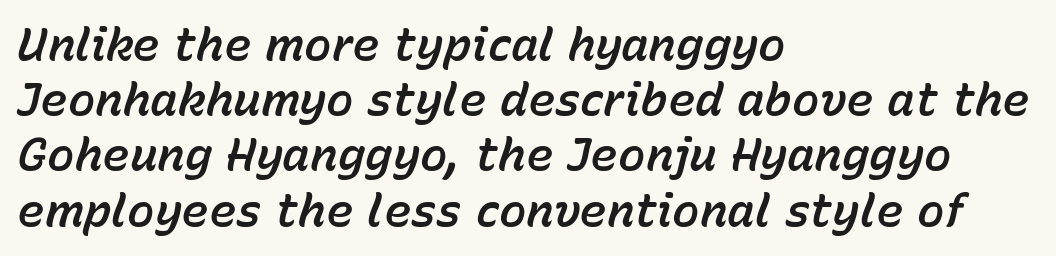
{"italic": "yes", "lean": "right", "slant_degrees": 15, "width": "normal", "stroke_contrast": "low", "x_height": "medium", "monospaced": "no", "underline": "no", "align": "left", "line_spacing_ratio": 1.2, "letter_spacing": "normal", "letter_spacing_em": 0.0, "glyph_px": 46}
